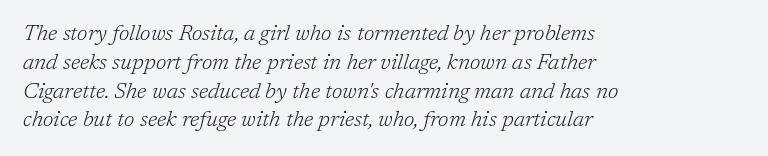
{"italic": "yes", "lean": "right", "slant_degrees": 17, "bold": "no", "underline": "no", "align": "left", "line_spacing": "normal", "line_spacing_ratio": 1.31, "letter_spacing": "normal", "letter_spacing_em": 0.0, "glyph_px": 22}
